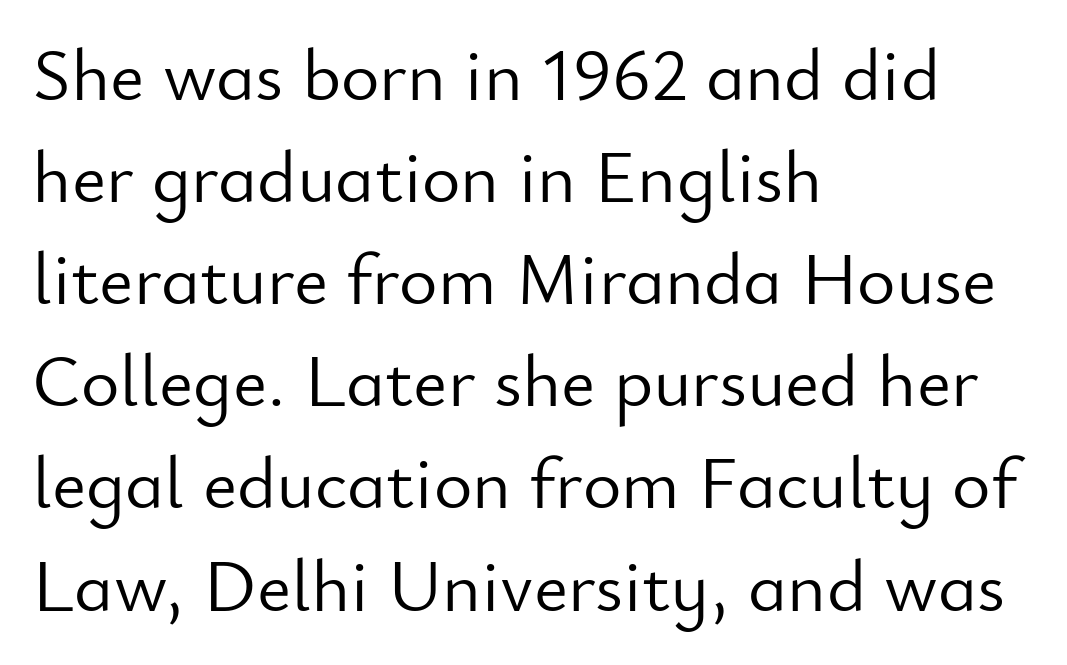
The image shows 74 px light sans-serif type, upright; set left-aligned, normal line spacing (1.38x), normal letter spacing, not underlined; low stroke contrast and a small x-height.
